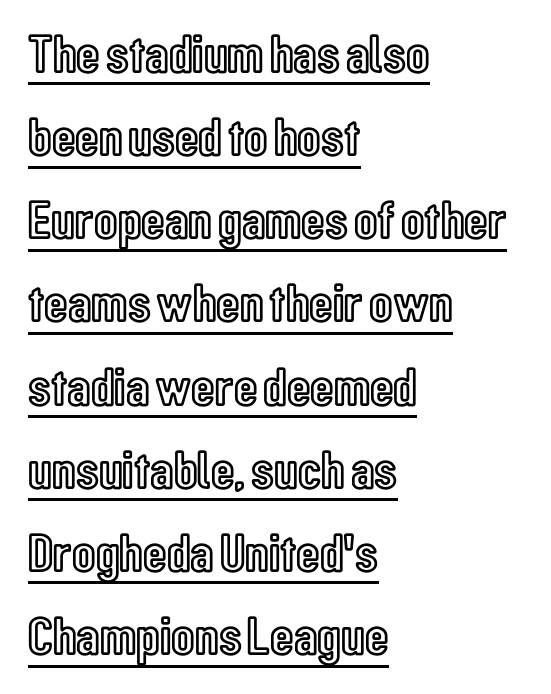
The image shows 54 px condensed type, upright; set left-aligned, normal line spacing (1.54x), normal letter spacing, underlined; a medium x-height.
